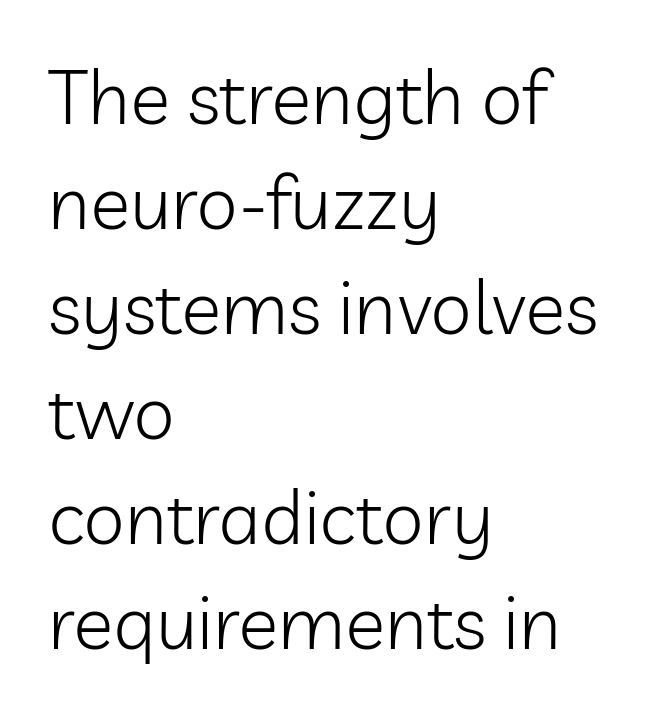
Is the letter spacing exaggerated? No — it looks like the ordinary default. The ragged edge is on the right, which tells us the setting is flush left. Ascenders rise straight up at ninety degrees. Quick note: interline space is typical.
